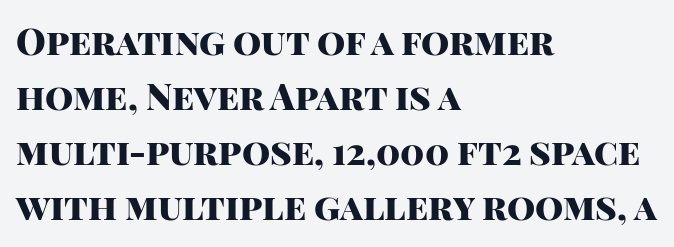
Q: Is the text bold? A: Yes.
Q: Is the text italic (slanted)? A: No, it is upright.
Q: Is the typeface a serif or a sans-serif typeface? A: Sans-serif.
Q: Is the text underlined? A: No.
Q: How is the paragraph aligned? A: Left-aligned.
Q: Is the spacing between letters normal or unusually wide? A: Normal.
Q: Is the spacing between lines tight, normal or loose? A: Normal.
Q: Width (condensed, normal, or wide)? A: Normal.
Q: Stroke contrast? A: High.
Q: x-height? A: Large.
Q: Monospaced? A: No.
